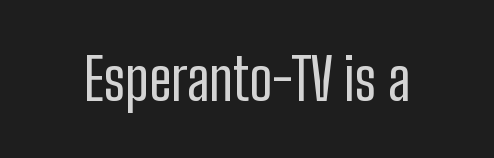
The image shows 57 px regular-weight, condensed sans-serif type, upright; set normal letter spacing, not underlined; low stroke contrast and a medium x-height.
